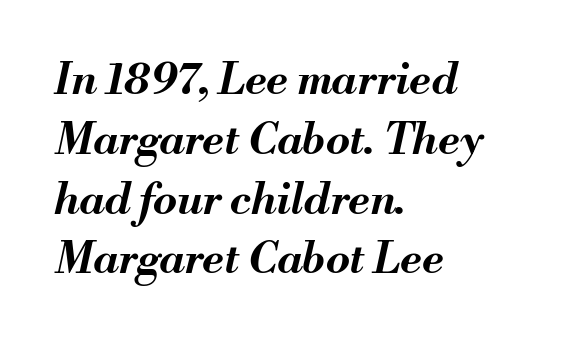
{"italic": "yes", "lean": "right", "slant_degrees": 13, "bold": "yes", "weight": "bold", "width": "normal", "stroke_contrast": "medium", "x_height": "small", "monospaced": "no", "underline": "no", "align": "left", "line_spacing": "normal", "line_spacing_ratio": 1.39, "letter_spacing": "normal", "letter_spacing_em": 0.0, "glyph_px": 43}
